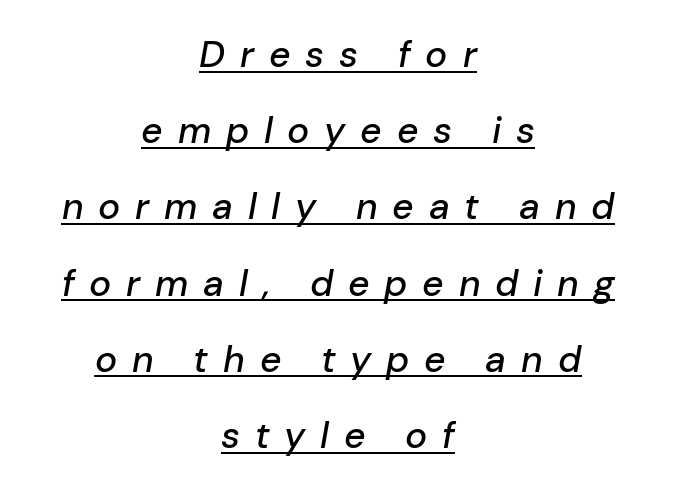
Q: Is the text italic (slanted)? A: Yes, it leans right by about 10 degrees.
Q: Is the text underlined? A: Yes.
Q: How is the paragraph aligned? A: Centered.
Q: Is the spacing between letters normal or unusually wide? A: Unusually wide.
Q: Is the spacing between lines tight, normal or loose? A: Loose.
Q: Width (condensed, normal, or wide)? A: Normal.
Q: Stroke contrast? A: Low.
Q: x-height? A: Medium.
Q: Monospaced? A: No.
